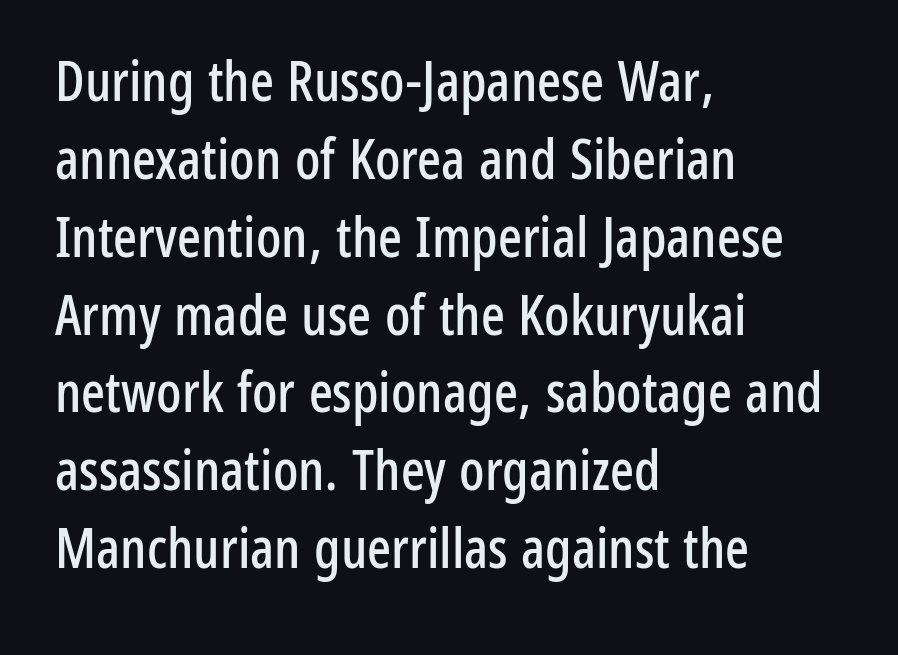
Q: Is the text italic (slanted)? A: No, it is upright.
Q: Is the typeface a serif or a sans-serif typeface? A: Sans-serif.
Q: Is the text underlined? A: No.
Q: How is the paragraph aligned? A: Left-aligned.
Q: Is the spacing between letters normal or unusually wide? A: Normal.
Q: Is the spacing between lines tight, normal or loose? A: Normal.
Q: Width (condensed, normal, or wide)? A: Condensed.
Q: Stroke contrast? A: Low.
Q: x-height? A: Medium.
Q: Monospaced? A: No.
